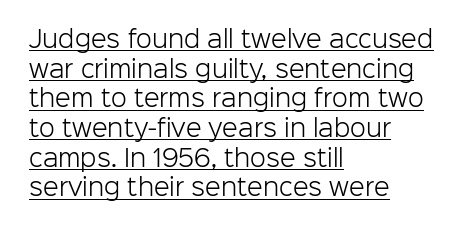
The image shows 23 px text type, upright; set left-aligned, normal line spacing (1.29x), normal letter spacing, underlined.
